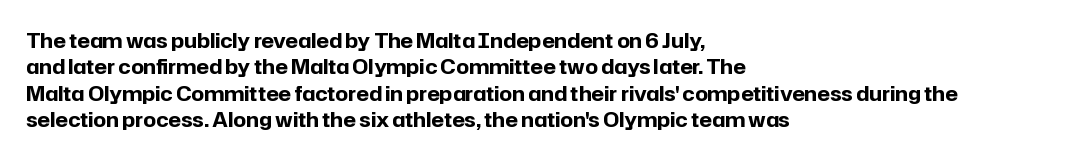
{"italic": "no", "bold": "yes", "underline": "no", "align": "left", "line_spacing": "normal", "line_spacing_ratio": 1.32, "letter_spacing": "normal", "letter_spacing_em": 0.0, "glyph_px": 20}
